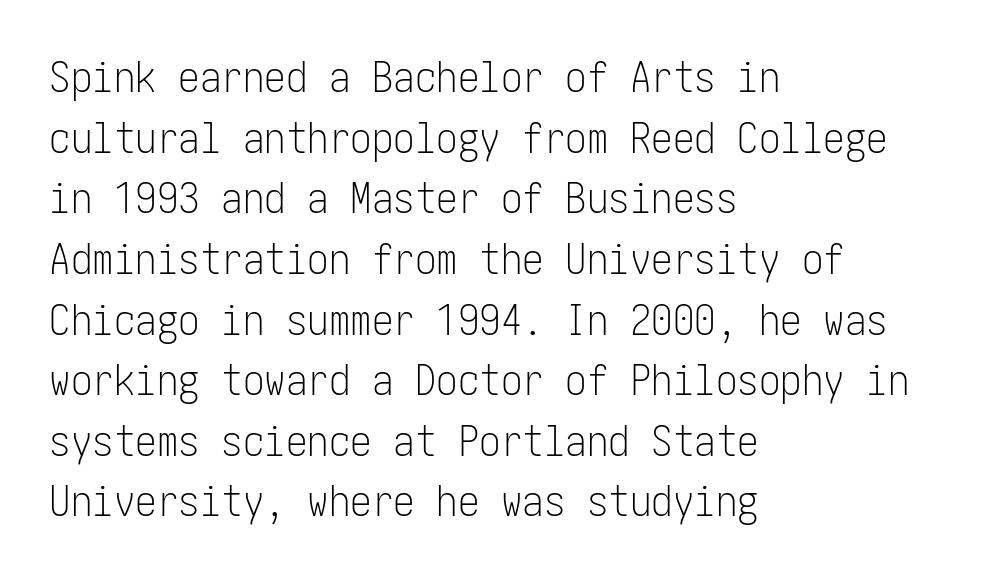
The image shows 43 px light, condensed sans-serif type, upright; set left-aligned, normal line spacing (1.41x), normal letter spacing, not underlined; low stroke contrast and a medium x-height.
